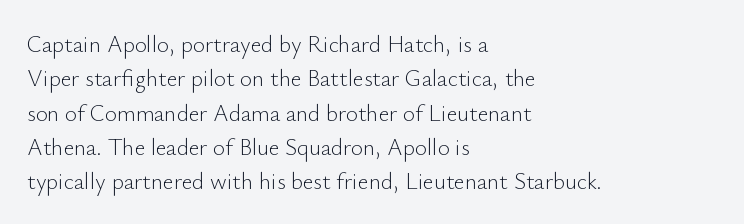
The vertical gap from one line to the next is medium. These lines were composed using upright roman letters. Horizontal alignment here is leftward, the default for most running prose. The gaps between neighbouring characters are ordinary and unremarkable. Weight: regular or lighter.
